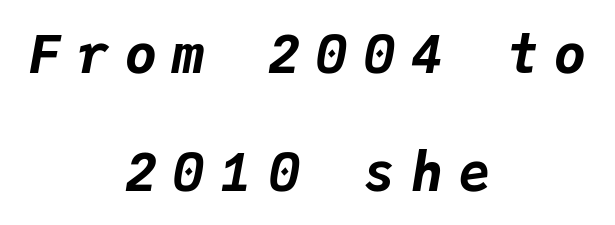
Q: Is the text bold? A: Yes.
Q: Is the text italic (slanted)? A: Yes, it leans right by about 9 degrees.
Q: Is the text underlined? A: No.
Q: How is the paragraph aligned? A: Centered.
Q: Is the spacing between letters normal or unusually wide? A: Unusually wide.
Q: Is the spacing between lines tight, normal or loose? A: Loose.
Q: Width (condensed, normal, or wide)? A: Normal.
Q: Stroke contrast? A: Low.
Q: x-height? A: Medium.
Q: Monospaced? A: Yes.
